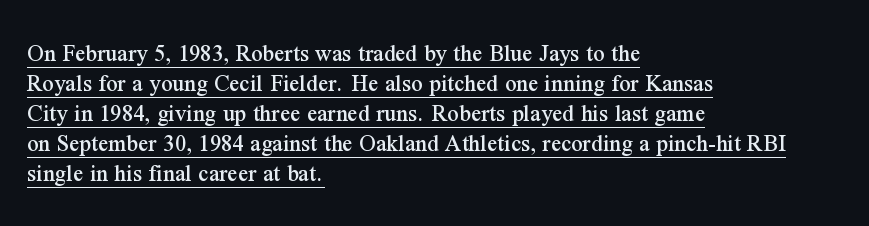
A classic flush-left, rag-right setting is used for this passage. These lines were composed using upright roman letters. There is no visible air inserted between adjacent glyphs. In designer terms, the underline attribute is active on this setting.
